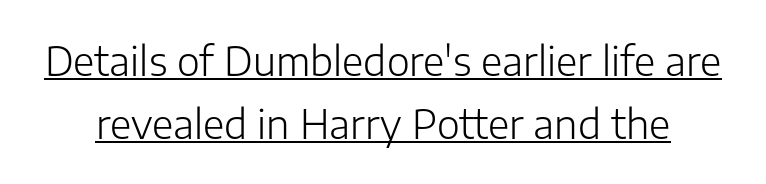
In designer terms, the underline attribute is active on this setting. The strokes carry an ordinary text weight at most. Is there any slant? The stems are plumb. Regarding serifs, this sample does without them. Notice how descenders clear the ascenders below comfortably — that's standard leading. Here the designer chose a conventional face with non-uniform glyph widths.
